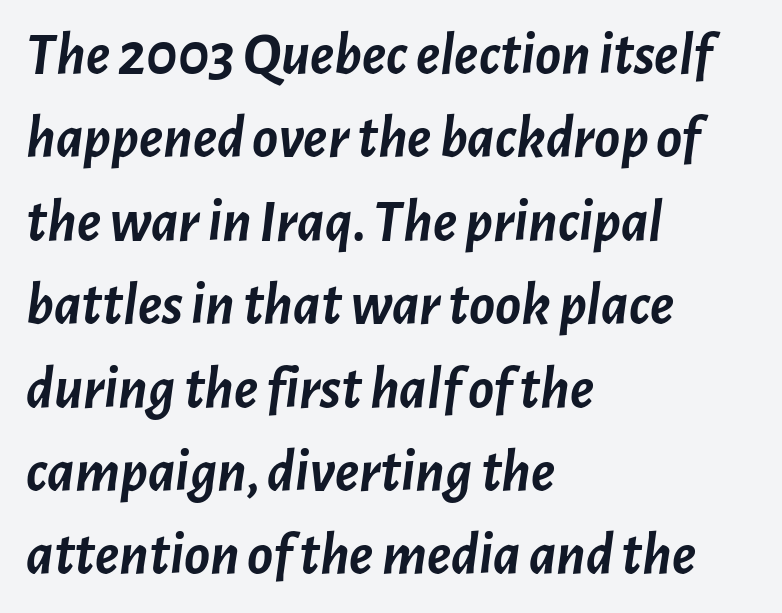
The image shows 60 px semibold type, italic (leaning right); set left-aligned, normal line spacing (1.39x), normal letter spacing, not underlined; low stroke contrast and a medium x-height.
